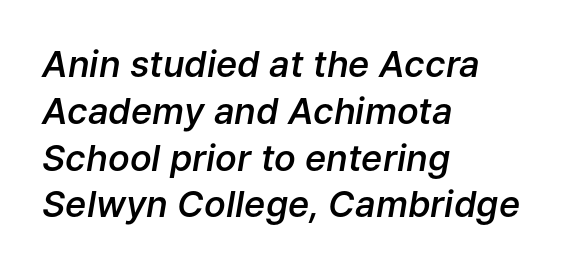
The image shows 36 px semibold type, italic (leaning right); set left-aligned, normal line spacing (1.3x), normal letter spacing, not underlined; low stroke contrast and a medium x-height.
